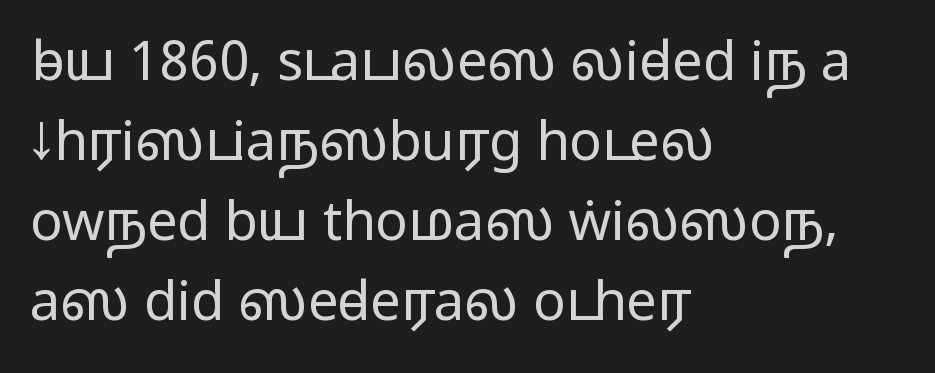
{"serif": "no", "italic": "no", "width": "wide", "stroke_contrast": "medium", "monospaced": "no", "underline": "no", "align": "left", "line_spacing": "normal", "line_spacing_ratio": 1.48, "letter_spacing": "normal", "letter_spacing_em": 0.0, "glyph_px": 54}
